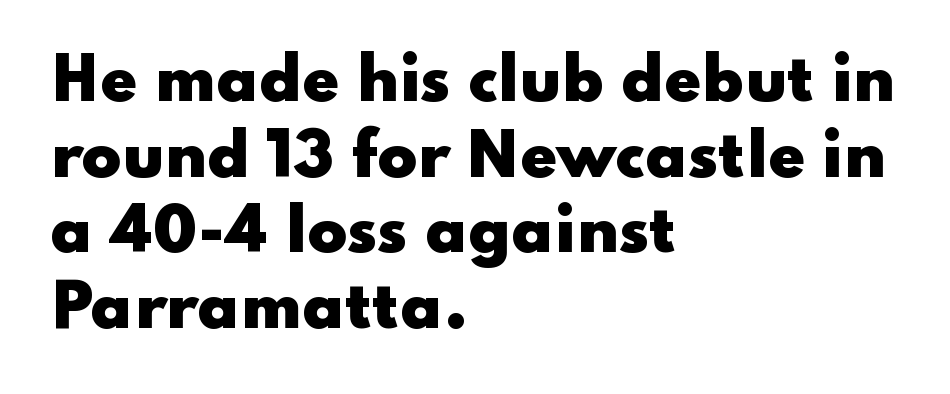
Q: Is the text bold? A: Yes.
Q: Is the text italic (slanted)? A: No, it is upright.
Q: Is the typeface a serif or a sans-serif typeface? A: Sans-serif.
Q: Is the text underlined? A: No.
Q: How is the paragraph aligned? A: Left-aligned.
Q: Is the spacing between letters normal or unusually wide? A: Normal.
Q: Is the spacing between lines tight, normal or loose? A: Normal.
Q: Width (condensed, normal, or wide)? A: Wide.
Q: Stroke contrast? A: Low.
Q: x-height? A: Small.
Q: Monospaced? A: No.
